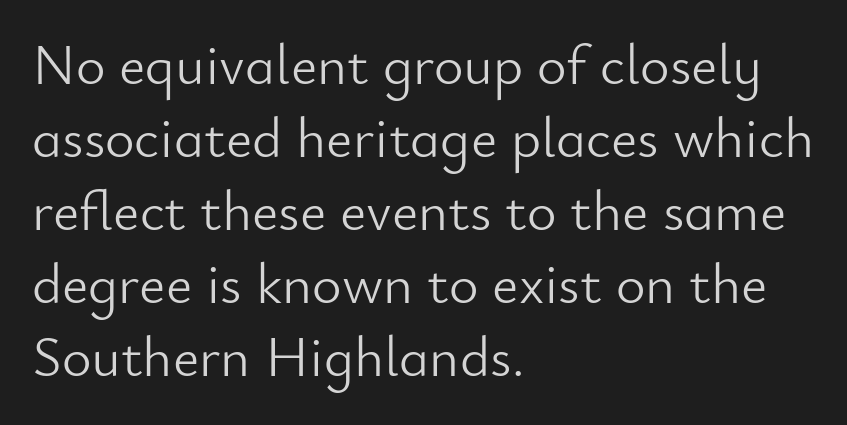
{"serif": "no", "italic": "no", "bold": "no", "weight": "light", "width": "normal", "stroke_contrast": "low", "x_height": "small", "monospaced": "no", "underline": "no", "align": "left", "line_spacing": "normal", "line_spacing_ratio": 1.28, "letter_spacing": "normal", "letter_spacing_em": 0.0, "glyph_px": 57}
